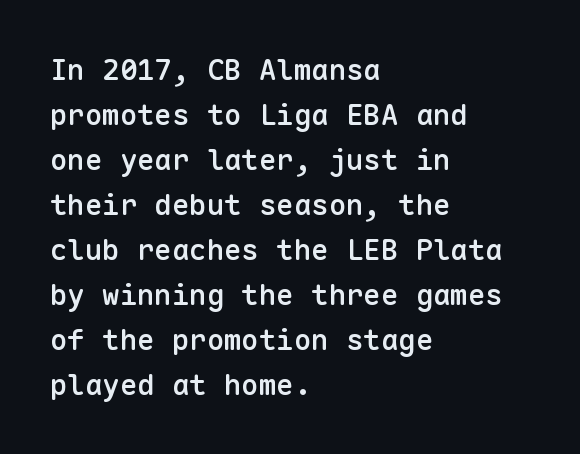
Bold? Not quite — semibold, heavier than regular but stopping short. The space between consecutive lines is moderate. Think of a typewriter: that constant character pitch is what you see here. What stands out about the letter spacing? Nothing — it is the standard amount.
